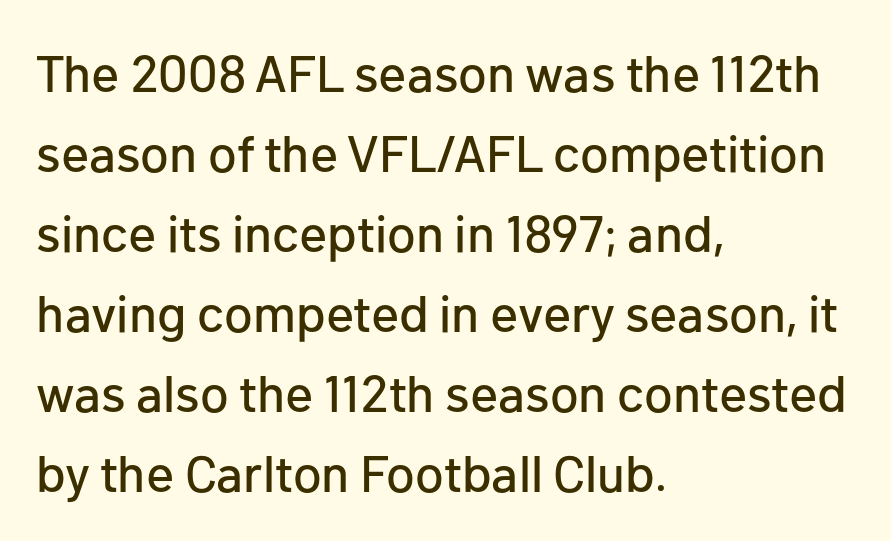
The image shows 52 px sans-serif type, upright; set left-aligned, normal line spacing (1.54x), normal letter spacing, not underlined; low stroke contrast and a medium x-height.
